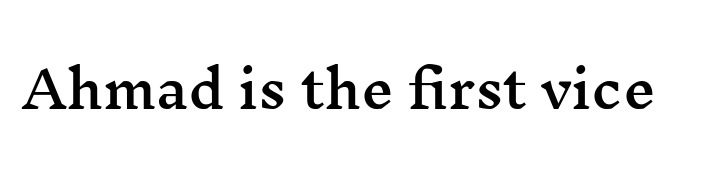
{"serif": "yes", "italic": "no", "width": "wide", "stroke_contrast": "medium", "x_height": "medium", "monospaced": "no", "underline": "no", "letter_spacing": "normal", "letter_spacing_em": 0.0, "glyph_px": 51}
